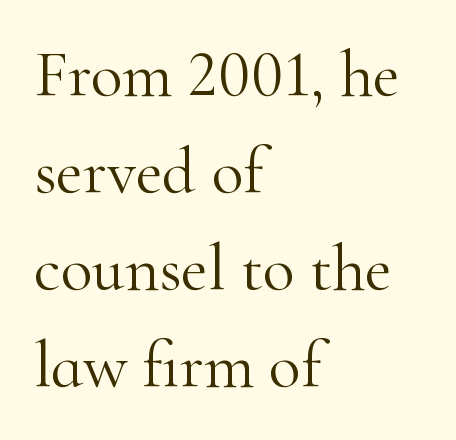
Q: Is the text bold? A: No.
Q: Is the text italic (slanted)? A: No, it is upright.
Q: Is the typeface a serif or a sans-serif typeface? A: Serif.
Q: Is the text underlined? A: No.
Q: How is the paragraph aligned? A: Left-aligned.
Q: Is the spacing between letters normal or unusually wide? A: Normal.
Q: Is the spacing between lines tight, normal or loose? A: Normal.
Q: Width (condensed, normal, or wide)? A: Normal.
Q: Stroke contrast? A: High.
Q: x-height? A: Small.
Q: Monospaced? A: No.
